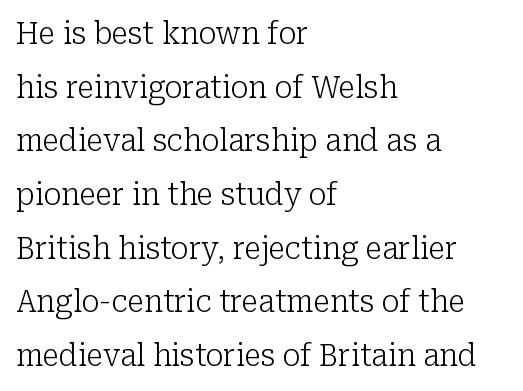
Q: Is the text bold? A: No.
Q: Is the text italic (slanted)? A: No, it is upright.
Q: Is the typeface a serif or a sans-serif typeface? A: Serif.
Q: Is the text underlined? A: No.
Q: How is the paragraph aligned? A: Left-aligned.
Q: Is the spacing between letters normal or unusually wide? A: Normal.
Q: Width (condensed, normal, or wide)? A: Normal.
Q: Stroke contrast? A: Low.
Q: x-height? A: Medium.
Q: Monospaced? A: No.
